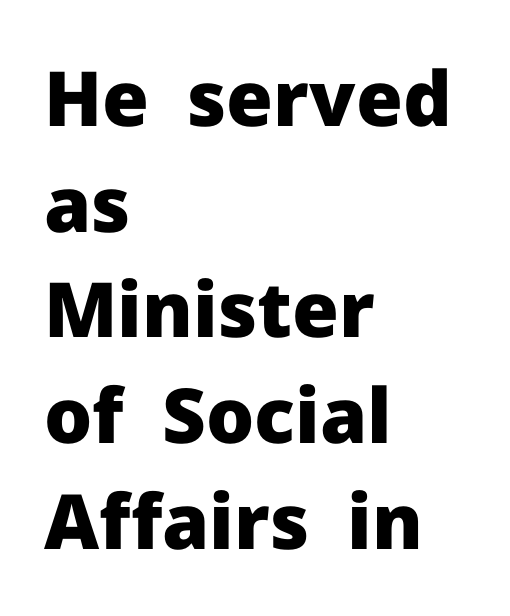
Q: Is the text bold? A: Yes.
Q: Is the text italic (slanted)? A: No, it is upright.
Q: Is the typeface a serif or a sans-serif typeface? A: Sans-serif.
Q: Is the text underlined? A: No.
Q: How is the paragraph aligned? A: Left-aligned.
Q: Is the spacing between letters normal or unusually wide? A: Normal.
Q: Is the spacing between lines tight, normal or loose? A: Normal.
Q: Width (condensed, normal, or wide)? A: Normal.
Q: Stroke contrast? A: Low.
Q: x-height? A: Medium.
Q: Monospaced? A: No.
